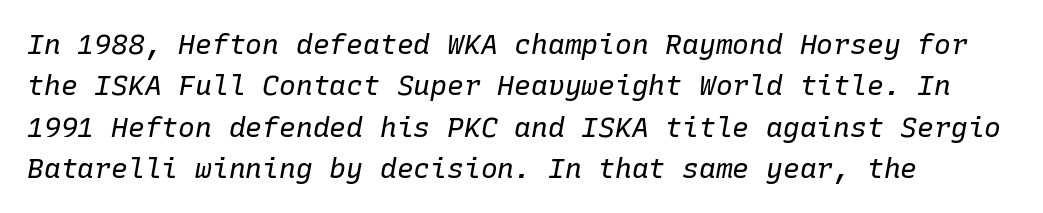
The image shows 28 px regular-weight type, italic (leaning right), monospaced; set normal line spacing (1.48x), normal letter spacing, not underlined; low stroke contrast and a medium x-height.
